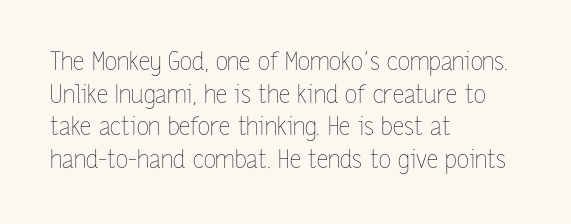
The image shows 25 px text type, upright; set left-aligned, normal line spacing (1.31x), normal letter spacing, not underlined.
